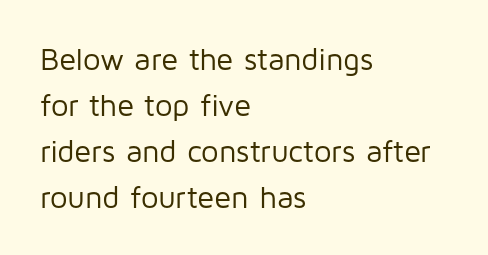
The image shows 31 px regular-weight sans-serif type, upright; set left-aligned, normal line spacing (1.48x), normal letter spacing, not underlined; low stroke contrast and a medium x-height.
